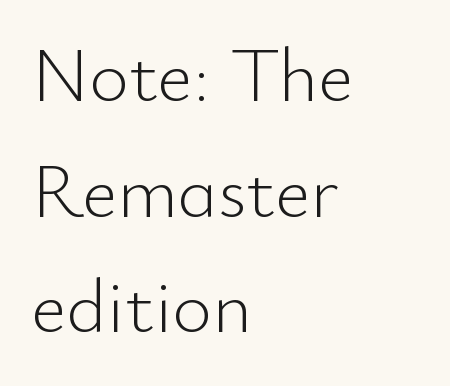
Q: Is the text bold? A: No.
Q: Is the text italic (slanted)? A: No, it is upright.
Q: Is the typeface a serif or a sans-serif typeface? A: Sans-serif.
Q: Is the text underlined? A: No.
Q: How is the paragraph aligned? A: Left-aligned.
Q: Is the spacing between letters normal or unusually wide? A: Normal.
Q: Is the spacing between lines tight, normal or loose? A: Normal.
Q: Width (condensed, normal, or wide)? A: Normal.
Q: Stroke contrast? A: Low.
Q: x-height? A: Small.
Q: Monospaced? A: No.
